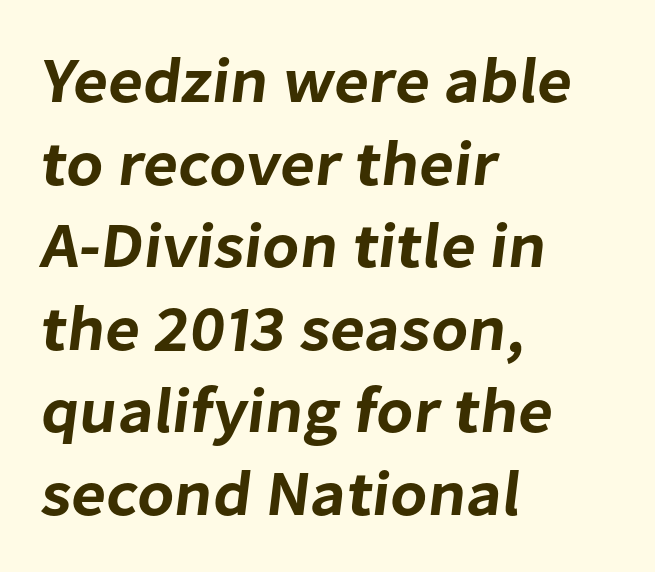
The image shows 64 px sans-serif type; set left-aligned, normal line spacing (1.29x), normal letter spacing, not underlined; low stroke contrast and a medium x-height.
